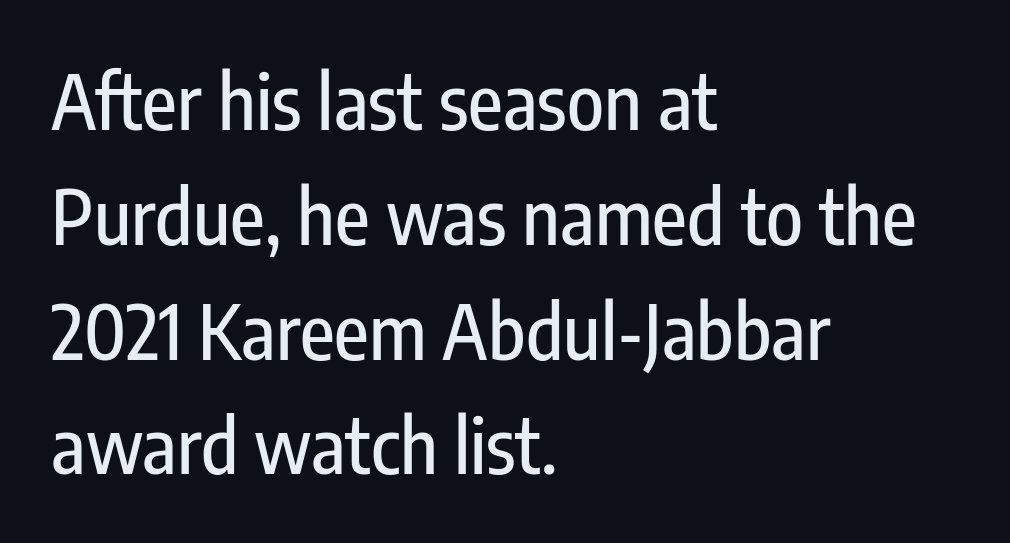
Q: Is the text italic (slanted)? A: No, it is upright.
Q: Is the typeface a serif or a sans-serif typeface? A: Sans-serif.
Q: Is the text underlined? A: No.
Q: How is the paragraph aligned? A: Left-aligned.
Q: Is the spacing between letters normal or unusually wide? A: Normal.
Q: Is the spacing between lines tight, normal or loose? A: Normal.
Q: Width (condensed, normal, or wide)? A: Condensed.
Q: Stroke contrast? A: Low.
Q: x-height? A: Medium.
Q: Monospaced? A: No.
